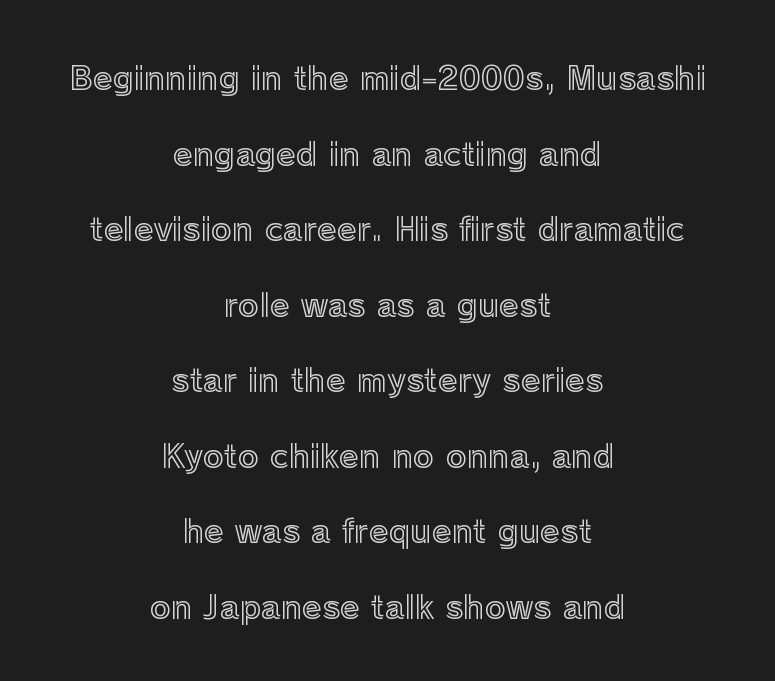
Q: Is the text italic (slanted)? A: No, it is upright.
Q: Is the text underlined? A: No.
Q: How is the paragraph aligned? A: Centered.
Q: Is the spacing between letters normal or unusually wide? A: Normal.
Q: Is the spacing between lines tight, normal or loose? A: Loose.
Q: Width (condensed, normal, or wide)? A: Normal.
Q: x-height? A: Medium.
Q: Monospaced? A: No.
